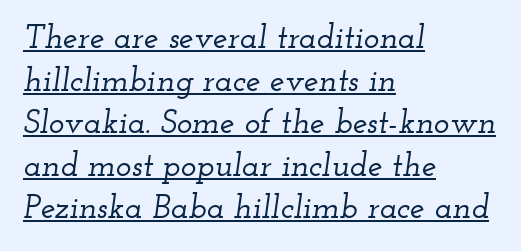
Q: Is the text italic (slanted)? A: Yes, it leans right by about 12 degrees.
Q: Is the typeface a serif or a sans-serif typeface? A: Serif.
Q: Is the text underlined? A: Yes.
Q: How is the paragraph aligned? A: Left-aligned.
Q: Is the spacing between letters normal or unusually wide? A: Normal.
Q: Is the spacing between lines tight, normal or loose? A: Normal.
Q: Width (condensed, normal, or wide)? A: Wide.
Q: Stroke contrast? A: Low.
Q: x-height? A: Small.
Q: Monospaced? A: No.
